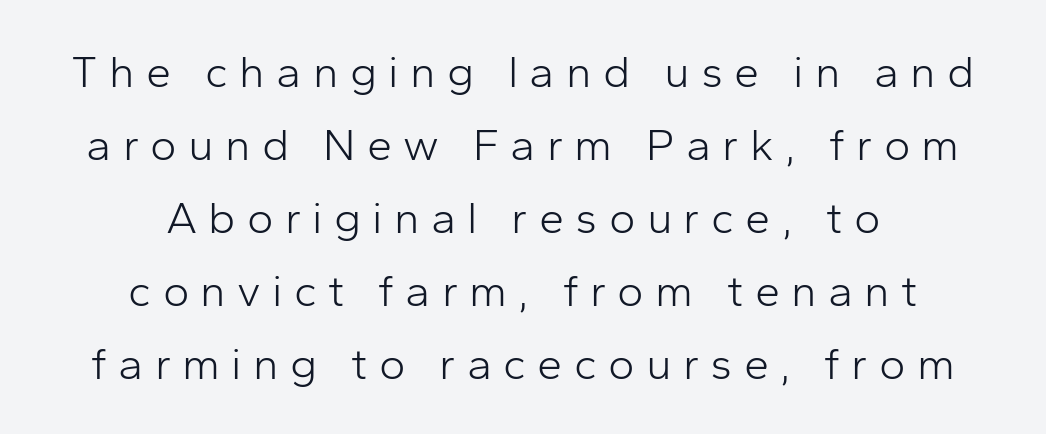
Q: Is the text bold? A: No.
Q: Is the text italic (slanted)? A: No, it is upright.
Q: Is the typeface a serif or a sans-serif typeface? A: Sans-serif.
Q: Is the text underlined? A: No.
Q: How is the paragraph aligned? A: Centered.
Q: Is the spacing between letters normal or unusually wide? A: Unusually wide.
Q: Is the spacing between lines tight, normal or loose? A: Normal.
Q: Width (condensed, normal, or wide)? A: Normal.
Q: Stroke contrast? A: Low.
Q: x-height? A: Medium.
Q: Monospaced? A: No.
